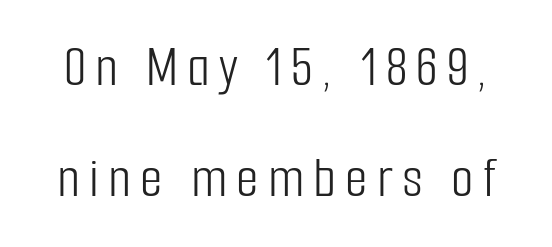
The image shows 58 px light, condensed sans-serif type, upright; set loose line spacing (1.92x), not underlined; low stroke contrast and a medium x-height.
